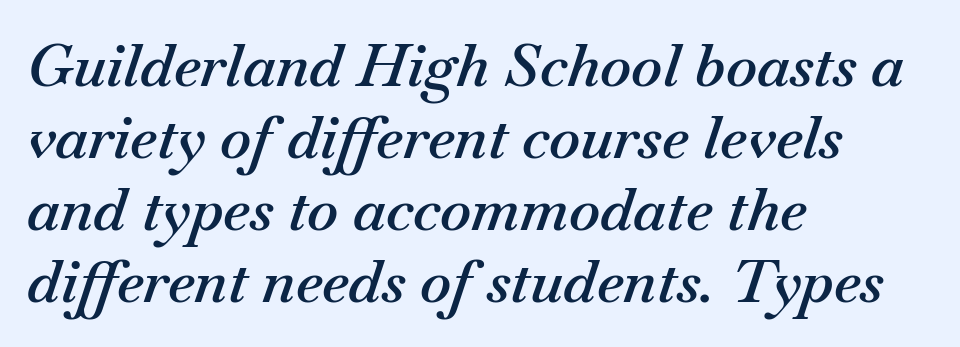
Q: Is the text bold? A: Semi-bold.
Q: Is the text italic (slanted)? A: Yes, it leans right by about 18 degrees.
Q: Is the text underlined? A: No.
Q: How is the paragraph aligned? A: Left-aligned.
Q: Is the spacing between letters normal or unusually wide? A: Normal.
Q: Width (condensed, normal, or wide)? A: Normal.
Q: Stroke contrast? A: Medium.
Q: x-height? A: Small.
Q: Monospaced? A: No.
